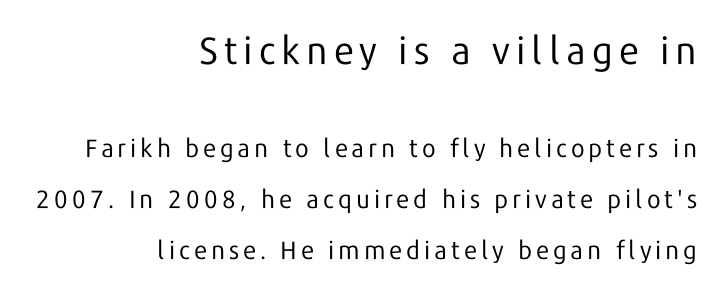
{"serif": "no", "italic": "no", "bold": "no", "weight": "regular", "width": "normal", "stroke_contrast": "low", "x_height": "medium", "monospaced": "no", "underline": "no", "align": "right", "line_spacing": "loose", "line_spacing_ratio": 2.04, "larger_block": "first", "size_ratio": 1.52, "glyph_px": 38}
